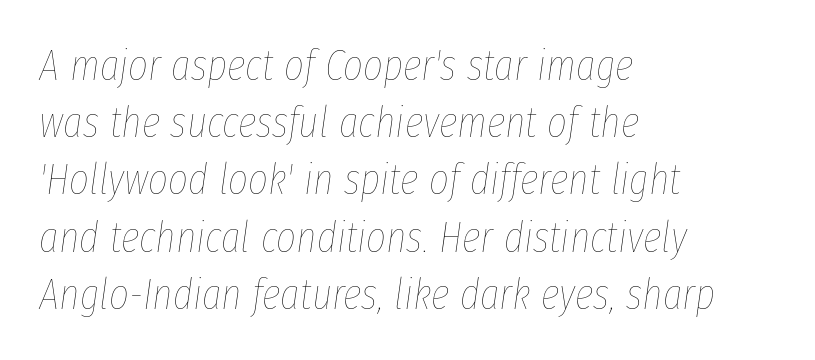
The image shows 43 px thin, condensed type, italic (leaning right); set left-aligned, normal line spacing (1.33x), normal letter spacing, not underlined; low stroke contrast and a medium x-height.
